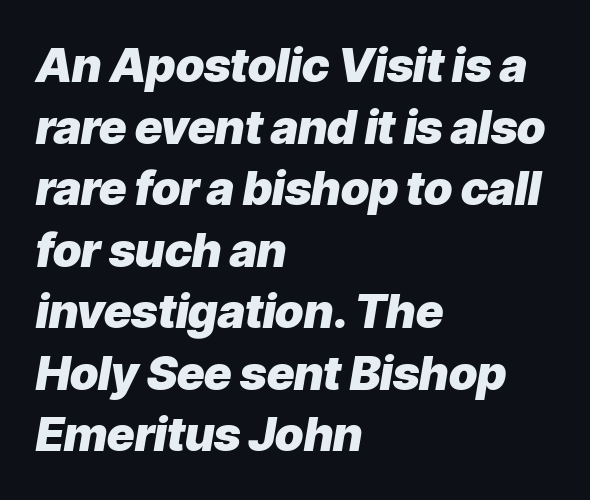
The image shows 47 px heavy type, italic (leaning right); set left-aligned, normal line spacing (1.31x), normal letter spacing, not underlined; low stroke contrast and a medium x-height.
